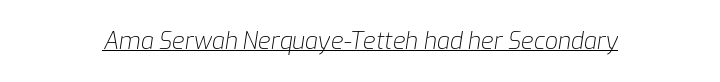
Q: Is the text bold? A: No.
Q: Is the text italic (slanted)? A: Yes, it leans right by about 9 degrees.
Q: Is the text underlined? A: Yes.
Q: Is the spacing between letters normal or unusually wide? A: Normal.
